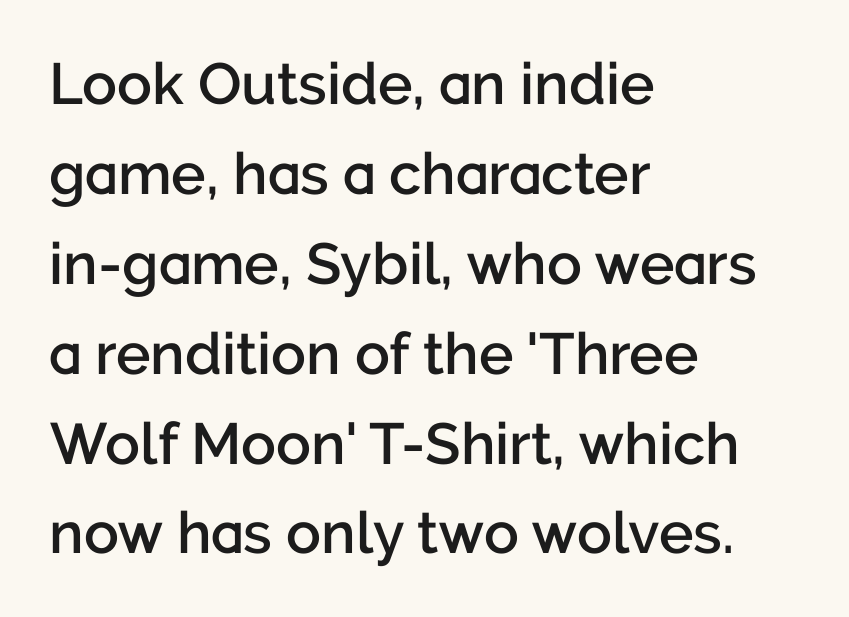
Q: Is the text bold? A: Semi-bold.
Q: Is the text italic (slanted)? A: No, it is upright.
Q: Is the typeface a serif or a sans-serif typeface? A: Sans-serif.
Q: Is the text underlined? A: No.
Q: How is the paragraph aligned? A: Left-aligned.
Q: Is the spacing between letters normal or unusually wide? A: Normal.
Q: Is the spacing between lines tight, normal or loose? A: Normal.
Q: Width (condensed, normal, or wide)? A: Normal.
Q: Stroke contrast? A: Low.
Q: x-height? A: Medium.
Q: Monospaced? A: No.
